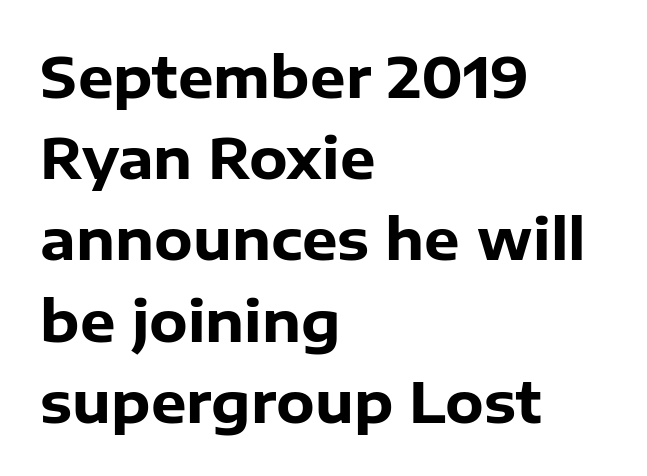
{"serif": "no", "italic": "no", "bold": "yes", "weight": "heavy", "width": "normal", "stroke_contrast": "low", "x_height": "medium", "monospaced": "no", "underline": "no", "align": "left", "line_spacing": "normal", "line_spacing_ratio": 1.45, "letter_spacing": "normal", "letter_spacing_em": 0.0, "glyph_px": 56}
